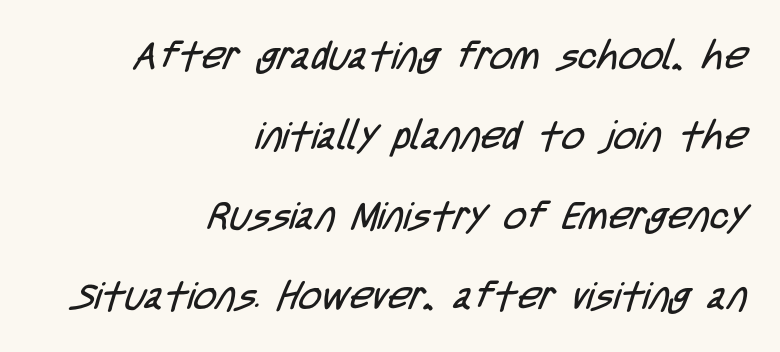
{"serif": "no", "bold": "no", "weight": "regular", "width": "condensed", "stroke_contrast": "low", "x_height": "large", "monospaced": "no", "underline": "no", "align": "right", "line_spacing": "loose", "line_spacing_ratio": 2.05, "letter_spacing": "normal", "letter_spacing_em": 0.0, "glyph_px": 39}
